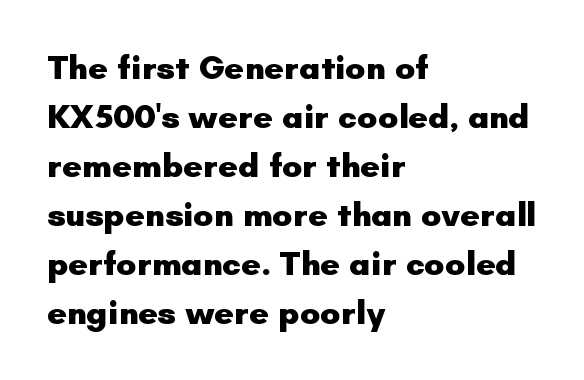
Q: Is the text bold? A: Yes.
Q: Is the text italic (slanted)? A: No, it is upright.
Q: Is the typeface a serif or a sans-serif typeface? A: Sans-serif.
Q: Is the text underlined? A: No.
Q: How is the paragraph aligned? A: Left-aligned.
Q: Is the spacing between letters normal or unusually wide? A: Normal.
Q: Is the spacing between lines tight, normal or loose? A: Normal.
Q: Width (condensed, normal, or wide)? A: Normal.
Q: Stroke contrast? A: Low.
Q: x-height? A: Small.
Q: Monospaced? A: No.
